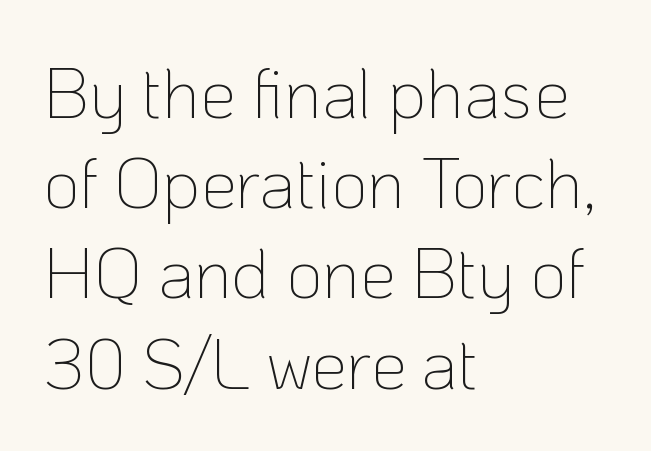
Q: Is the text bold? A: No.
Q: Is the text italic (slanted)? A: No, it is upright.
Q: Is the typeface a serif or a sans-serif typeface? A: Sans-serif.
Q: Is the text underlined? A: No.
Q: How is the paragraph aligned? A: Left-aligned.
Q: Is the spacing between letters normal or unusually wide? A: Normal.
Q: Is the spacing between lines tight, normal or loose? A: Normal.
Q: Width (condensed, normal, or wide)? A: Normal.
Q: Stroke contrast? A: Low.
Q: x-height? A: Medium.
Q: Monospaced? A: No.
